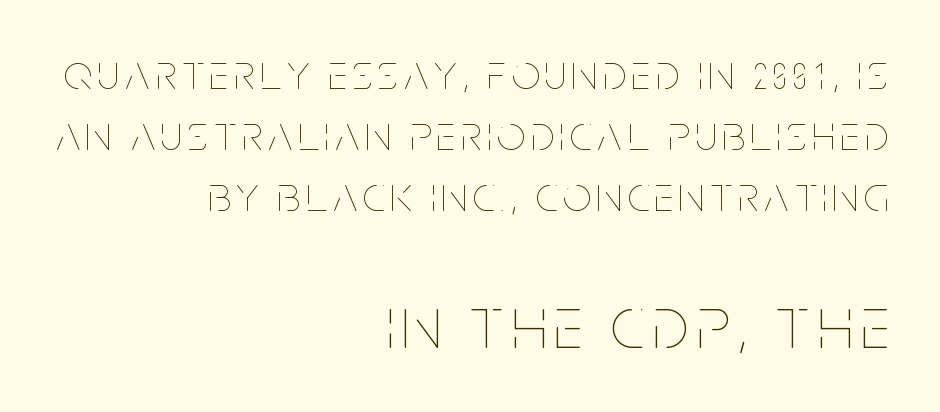
{"italic": "no", "bold": "no", "weight": "thin", "width": "condensed", "stroke_contrast": "low", "x_height": "large", "monospaced": "no", "underline": "no", "align": "right", "line_spacing_ratio": 1.24, "larger_block": "second", "size_ratio": 1.51, "glyph_px": 74}
